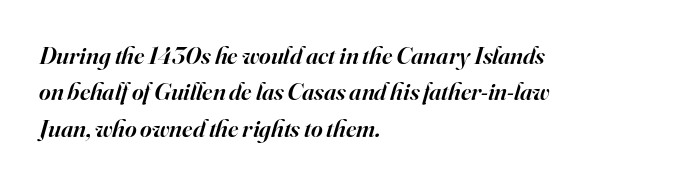
The image shows 25 px text type, italic (leaning right); set left-aligned, normal line spacing (1.46x), normal letter spacing, not underlined.
